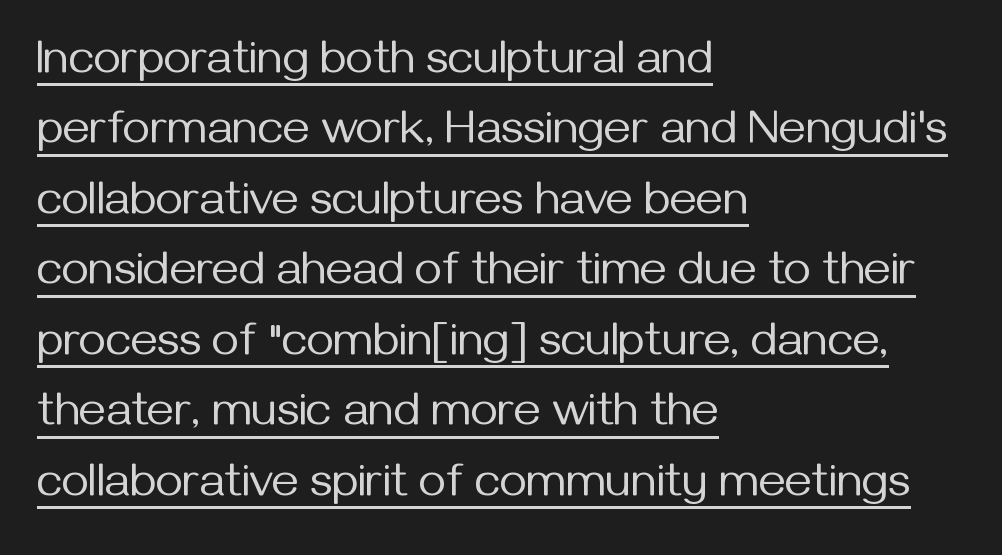
Varying glyph widths throughout — classic text-font behaviour. The string is rendered with underlining switched on. Summary of weight: not heavy and not bold. The characters display no serif detailing; their extremities are plain.
